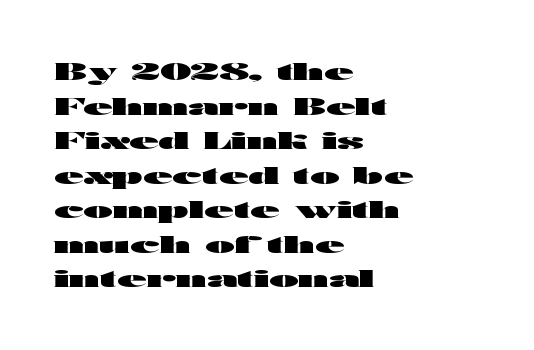
Q: Is the text bold? A: Yes.
Q: Is the text italic (slanted)? A: No, it is upright.
Q: Is the text underlined? A: No.
Q: How is the paragraph aligned? A: Left-aligned.
Q: Is the spacing between letters normal or unusually wide? A: Normal.
Q: Is the spacing between lines tight, normal or loose? A: Normal.
